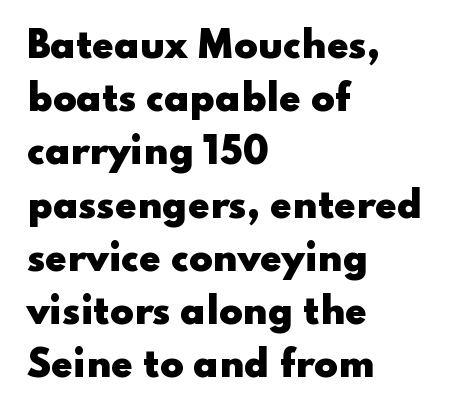
Q: Is the text bold? A: Yes.
Q: Is the text italic (slanted)? A: No, it is upright.
Q: Is the typeface a serif or a sans-serif typeface? A: Sans-serif.
Q: Is the text underlined? A: No.
Q: How is the paragraph aligned? A: Left-aligned.
Q: Is the spacing between letters normal or unusually wide? A: Normal.
Q: Is the spacing between lines tight, normal or loose? A: Normal.
Q: Width (condensed, normal, or wide)? A: Wide.
Q: Stroke contrast? A: Low.
Q: x-height? A: Small.
Q: Monospaced? A: No.
